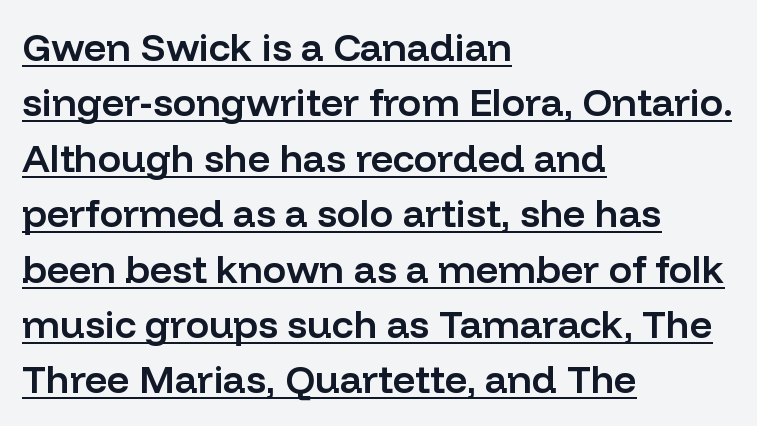
Regarding leading, the lines here are spaced in the standard way. The rag falls on the right side of this text block. How are the letters spaced? Ordinarily, with no added tracking. Spacing verdict: proportional, widths tailored to each character. A typographer would call this underscored text.
